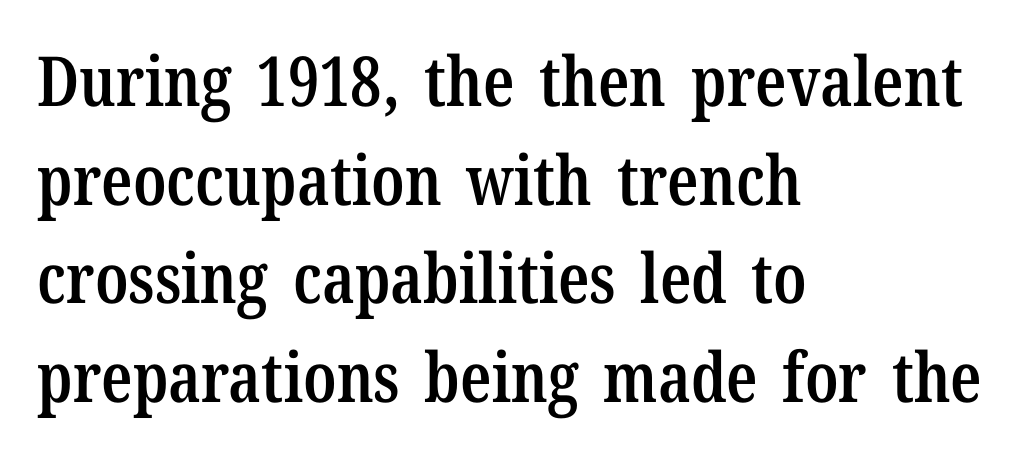
{"serif": "yes", "italic": "no", "bold": "semi", "weight": "semibold", "width": "condensed", "stroke_contrast": "low", "x_height": "medium", "monospaced": "no", "underline": "no", "align": "left", "line_spacing": "normal", "line_spacing_ratio": 1.43, "letter_spacing": "normal", "letter_spacing_em": 0.0, "glyph_px": 69}
